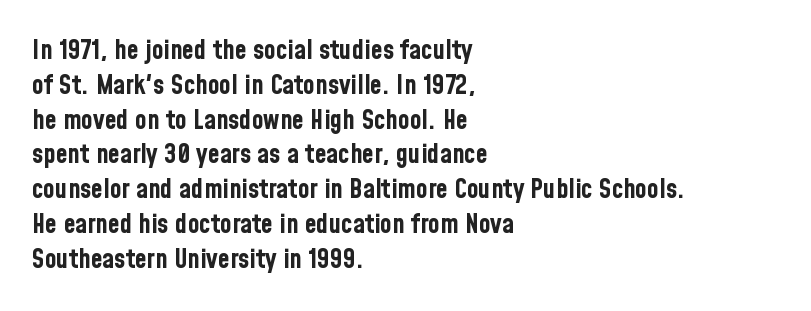
{"italic": "no", "bold": "yes", "underline": "no", "align": "left", "line_spacing": "normal", "line_spacing_ratio": 1.29, "letter_spacing": "normal", "letter_spacing_em": 0.0, "glyph_px": 27}
